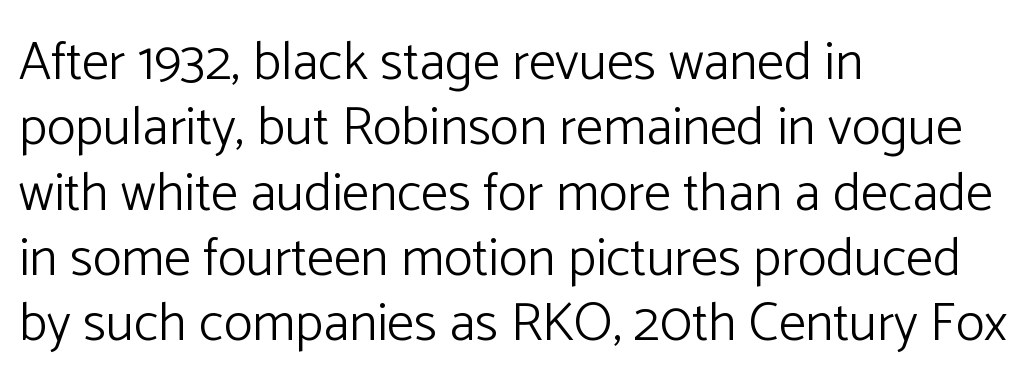
Q: Is the text bold? A: No.
Q: Is the text italic (slanted)? A: No, it is upright.
Q: Is the typeface a serif or a sans-serif typeface? A: Sans-serif.
Q: Is the text underlined? A: No.
Q: How is the paragraph aligned? A: Left-aligned.
Q: Is the spacing between letters normal or unusually wide? A: Normal.
Q: Width (condensed, normal, or wide)? A: Normal.
Q: Stroke contrast? A: Low.
Q: x-height? A: Medium.
Q: Monospaced? A: No.
